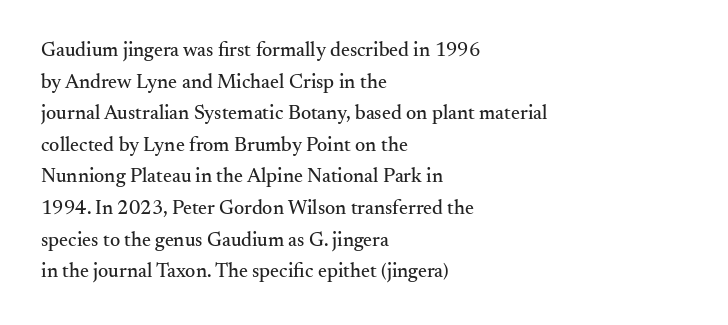
The baseline area is clear. The letterforms sit shoulder to shoulder at normal distance. Each line starts at the same left margin while the right side varies. You can tell it's not italic because the verticals are truly vertical.
